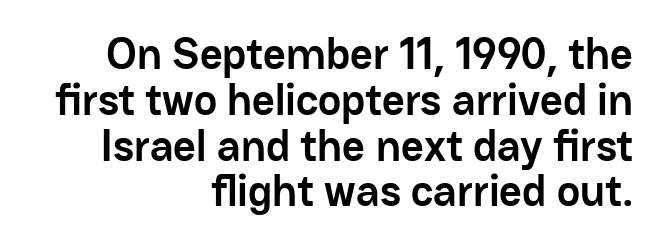
A clean baseline with only descenders dipping below it. Is there any slant? The stems are plumb. Very little white space separates one row of letters from the next. Spacing verdict: proportional, widths tailored to each character. What kind of face is this? One without serifs — a sans.
